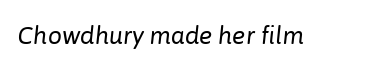
The foot of each line stays bare and open. Default kerning and tracking; the words read as compact shapes. The font is comparable to plain body text, perhaps lighter. Style check: oblique.
